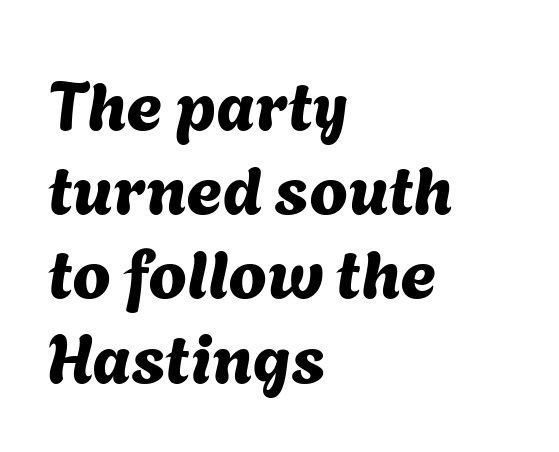
Beneath every word, the page is bare. The horizontal fit of the characters is conventional and even. I'd call this a sans setting — the letters go barefoot. These lines are set flush left with a ragged right edge. This sample has the flowing, uneven cadence of proportional lettering.
